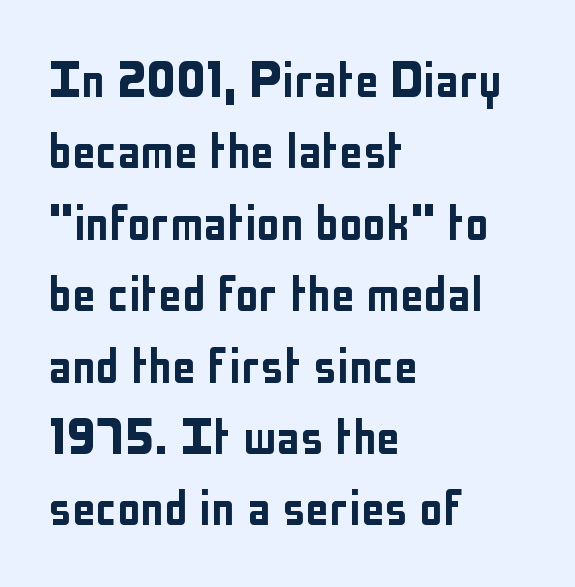
Q: Is the text italic (slanted)? A: No, it is upright.
Q: Is the typeface a serif or a sans-serif typeface? A: Sans-serif.
Q: Is the text underlined? A: No.
Q: How is the paragraph aligned? A: Left-aligned.
Q: Is the spacing between letters normal or unusually wide? A: Normal.
Q: Width (condensed, normal, or wide)? A: Condensed.
Q: Stroke contrast? A: Low.
Q: x-height? A: Medium.
Q: Monospaced? A: No.
